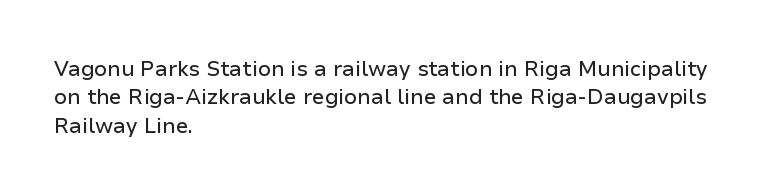
Q: Is the text italic (slanted)? A: No, it is upright.
Q: Is the text underlined? A: No.
Q: How is the paragraph aligned? A: Left-aligned.
Q: Is the spacing between letters normal or unusually wide? A: Normal.
Q: Is the spacing between lines tight, normal or loose? A: Normal.
